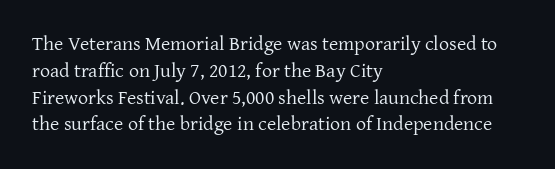
Q: Is the text bold? A: No.
Q: Is the text italic (slanted)? A: No, it is upright.
Q: Is the text underlined? A: No.
Q: How is the paragraph aligned? A: Left-aligned.
Q: Is the spacing between letters normal or unusually wide? A: Normal.
Q: Is the spacing between lines tight, normal or loose? A: Normal.
